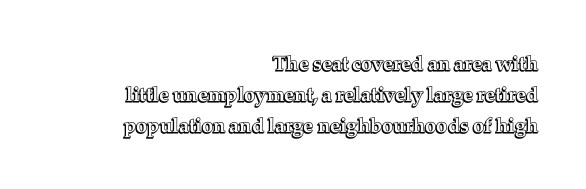
The letters stand straight up with perfectly vertical stems. One glance says typical: line gaps are just what's usual. Glyph-to-glyph distance matches everyday printed text. A flush-right, rag-left setting is used for this passage. The specimen omits any rule beneath the text block's lines.
